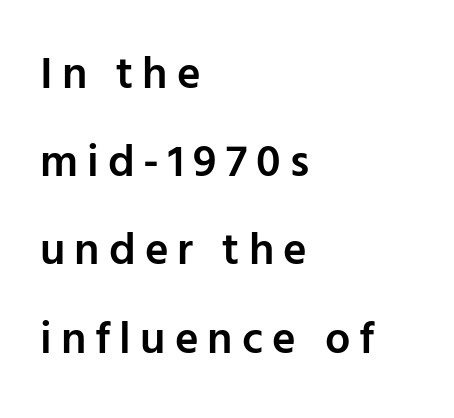
The image shows 45 px semibold sans-serif type, upright; set left-aligned, loose line spacing (1.96x), unusually wide letter spacing (+0.2 em), not underlined; low stroke contrast and a medium x-height.
